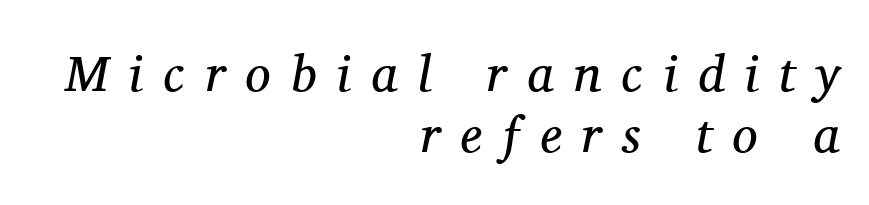
The typesetter chose a ragged-left arrangement here. Regarding serifs, this sample has them. These lines are rendered in a variable-pitch font. Rendered with sloped, italic letterforms. Students, note that the glyphs here are deliberately spaced far apart.
